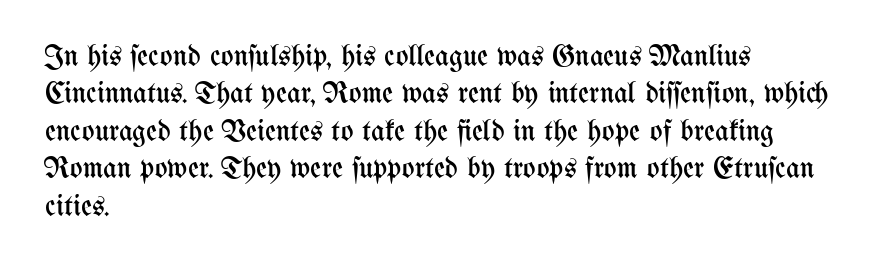
{"italic": "no", "bold": "no", "weight": "regular", "width": "condensed", "stroke_contrast": "medium", "x_height": "medium", "monospaced": "no", "underline": "no", "align": "left", "line_spacing": "normal", "line_spacing_ratio": 1.25, "letter_spacing": "normal", "letter_spacing_em": 0.0, "glyph_px": 30}
